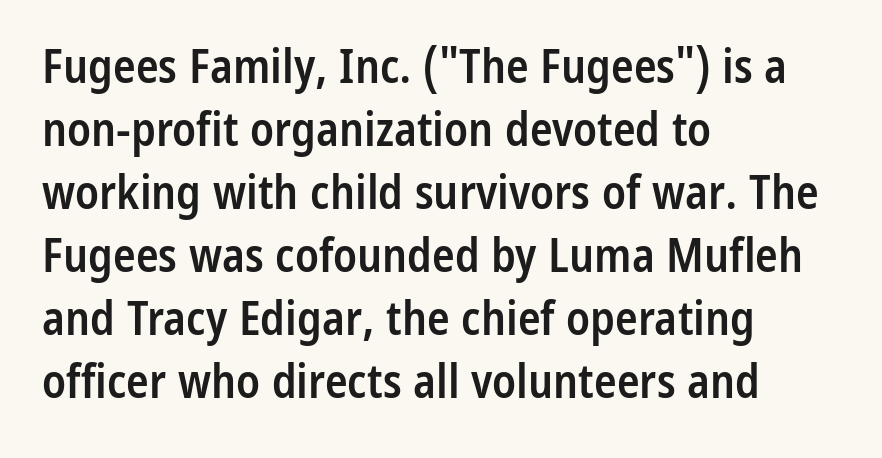
Q: Is the text bold? A: Semi-bold.
Q: Is the text italic (slanted)? A: No, it is upright.
Q: Is the typeface a serif or a sans-serif typeface? A: Sans-serif.
Q: Is the text underlined? A: No.
Q: How is the paragraph aligned? A: Left-aligned.
Q: Is the spacing between letters normal or unusually wide? A: Normal.
Q: Is the spacing between lines tight, normal or loose? A: Normal.
Q: Width (condensed, normal, or wide)? A: Condensed.
Q: Stroke contrast? A: Low.
Q: x-height? A: Medium.
Q: Monospaced? A: No.
